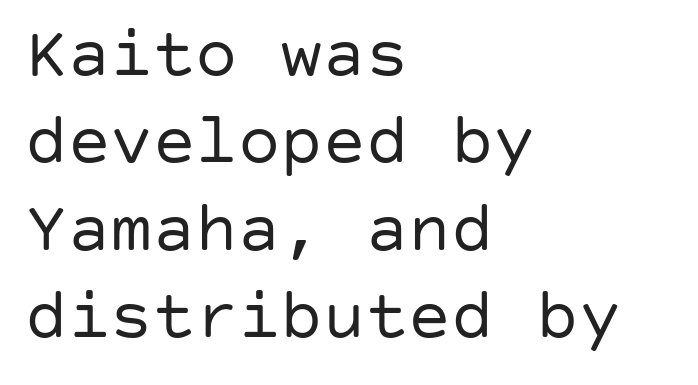
Q: Is the text bold? A: No.
Q: Is the text italic (slanted)? A: No, it is upright.
Q: Is the typeface a serif or a sans-serif typeface? A: Sans-serif.
Q: Is the text underlined? A: No.
Q: How is the paragraph aligned? A: Left-aligned.
Q: Is the spacing between letters normal or unusually wide? A: Normal.
Q: Width (condensed, normal, or wide)? A: Normal.
Q: Stroke contrast? A: Low.
Q: x-height? A: Large.
